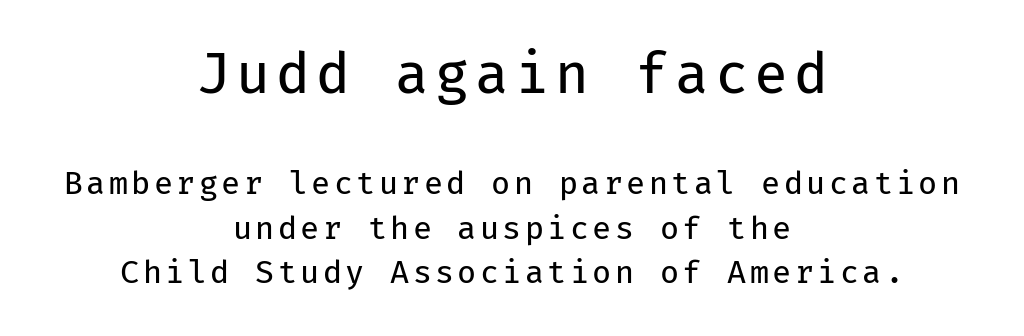
These lines stack symmetrically, like a column narrowing and widening about its center. Serifs: no, the terminals of the letterforms are clean. Honestly, there is no underline to notice here at all. Do the characters align in a grid? Yes, the font is monospaced.
